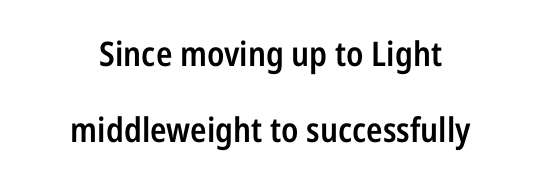
Q: Is the text bold? A: Semi-bold.
Q: Is the text italic (slanted)? A: No, it is upright.
Q: Is the typeface a serif or a sans-serif typeface? A: Sans-serif.
Q: Is the text underlined? A: No.
Q: How is the paragraph aligned? A: Centered.
Q: Is the spacing between letters normal or unusually wide? A: Normal.
Q: Is the spacing between lines tight, normal or loose? A: Loose.
Q: Width (condensed, normal, or wide)? A: Condensed.
Q: Stroke contrast? A: Low.
Q: x-height? A: Medium.
Q: Monospaced? A: No.
